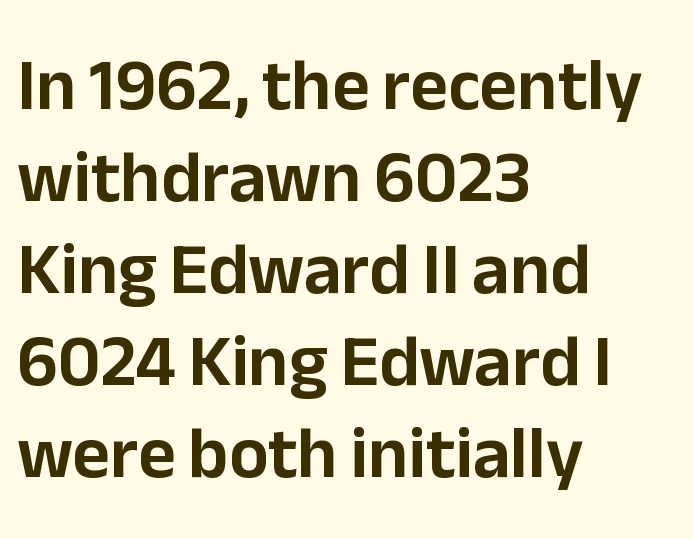
Q: Is the text italic (slanted)? A: No, it is upright.
Q: Is the typeface a serif or a sans-serif typeface? A: Sans-serif.
Q: Is the text underlined? A: No.
Q: How is the paragraph aligned? A: Left-aligned.
Q: Is the spacing between letters normal or unusually wide? A: Normal.
Q: Is the spacing between lines tight, normal or loose? A: Normal.
Q: Width (condensed, normal, or wide)? A: Normal.
Q: Stroke contrast? A: Low.
Q: x-height? A: Medium.
Q: Monospaced? A: No.
